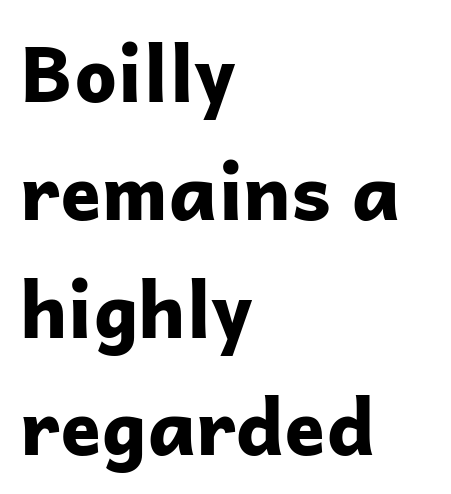
Q: Is the text bold? A: Yes.
Q: Is the text italic (slanted)? A: No, it is upright.
Q: Is the typeface a serif or a sans-serif typeface? A: Sans-serif.
Q: Is the text underlined? A: No.
Q: How is the paragraph aligned? A: Left-aligned.
Q: Is the spacing between letters normal or unusually wide? A: Normal.
Q: Is the spacing between lines tight, normal or loose? A: Normal.
Q: Width (condensed, normal, or wide)? A: Normal.
Q: Stroke contrast? A: Low.
Q: x-height? A: Medium.
Q: Monospaced? A: No.
